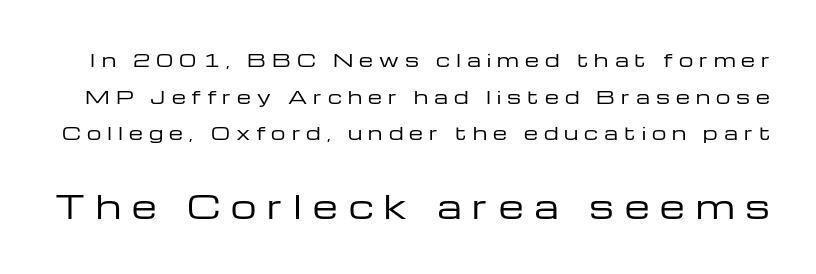
{"serif": "no", "italic": "no", "bold": "no", "weight": "regular", "width": "wide", "stroke_contrast": "low", "x_height": "medium", "monospaced": "no", "underline": "no", "line_spacing": "loose", "line_spacing_ratio": 2.04, "letter_spacing": "wide", "letter_spacing_em": 0.34, "larger_block": "second", "size_ratio": 1.78, "glyph_px": 32}
